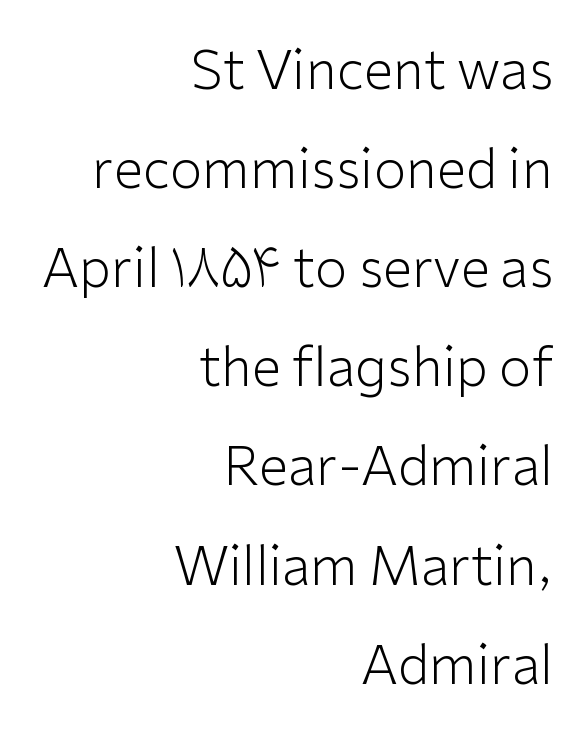
{"serif": "no", "italic": "no", "bold": "no", "weight": "light", "width": "normal", "stroke_contrast": "low", "x_height": "medium", "monospaced": "no", "underline": "no", "align": "right", "line_spacing_ratio": 1.87, "letter_spacing": "normal", "letter_spacing_em": 0.0, "glyph_px": 53}
